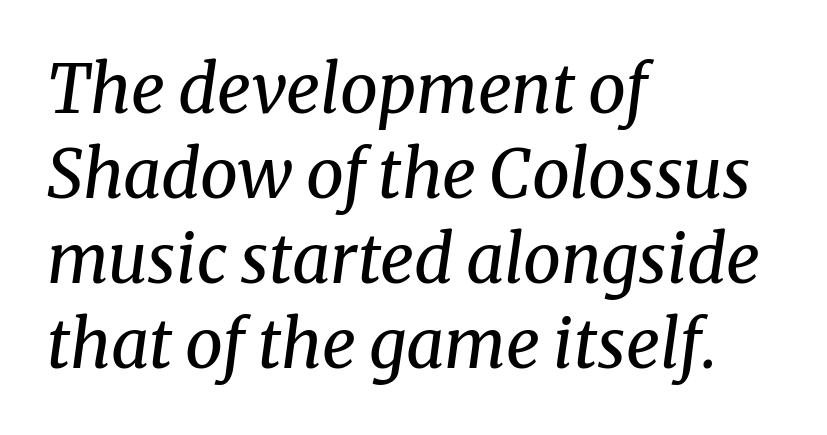
The image shows 67 px regular-weight serif type, italic (leaning right); set left-aligned, normal line spacing (1.27x), normal letter spacing, not underlined; medium stroke contrast and a medium x-height.
